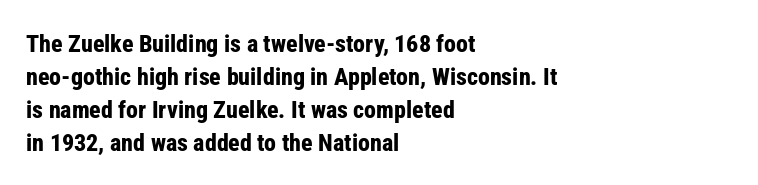
These lines keep a tight, regular rhythm from letter to letter. Heavy-handed strokes throughout: this text is bold. A normal amount of white space separates one row of letters from the next. The font's upright variant was chosen for this text. The string is rendered with underlining switched off. Which margin do the lines hug? The left one — the right edge is uneven.
